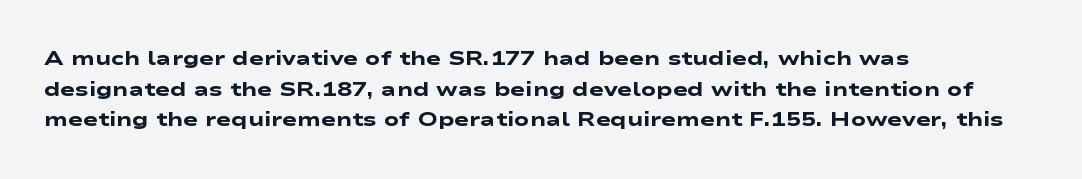
Notice how descenders clear the ascenders below comfortably — that's standard leading. Look at the tracking — it's just the regular setting, nothing added. A clean baseline with only descenders dipping below it. Leftover space on each line is placed entirely after the last word. Look at the stroke-to-counter ratio: heavy, a bold.
